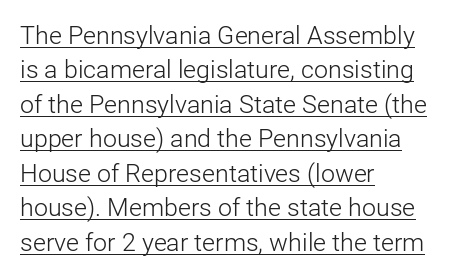
Q: Is the text bold? A: No.
Q: Is the text italic (slanted)? A: No, it is upright.
Q: Is the text underlined? A: Yes.
Q: How is the paragraph aligned? A: Left-aligned.
Q: Is the spacing between letters normal or unusually wide? A: Normal.
Q: Is the spacing between lines tight, normal or loose? A: Normal.
